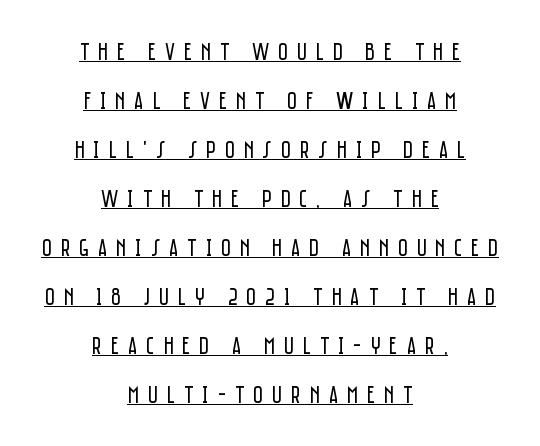
The passage shown has open, widely tracked lettering throughout. Posture: straight, roman, zero tilt. This is not heavy type; no bold has been used. The space between consecutive lines is lavish.
